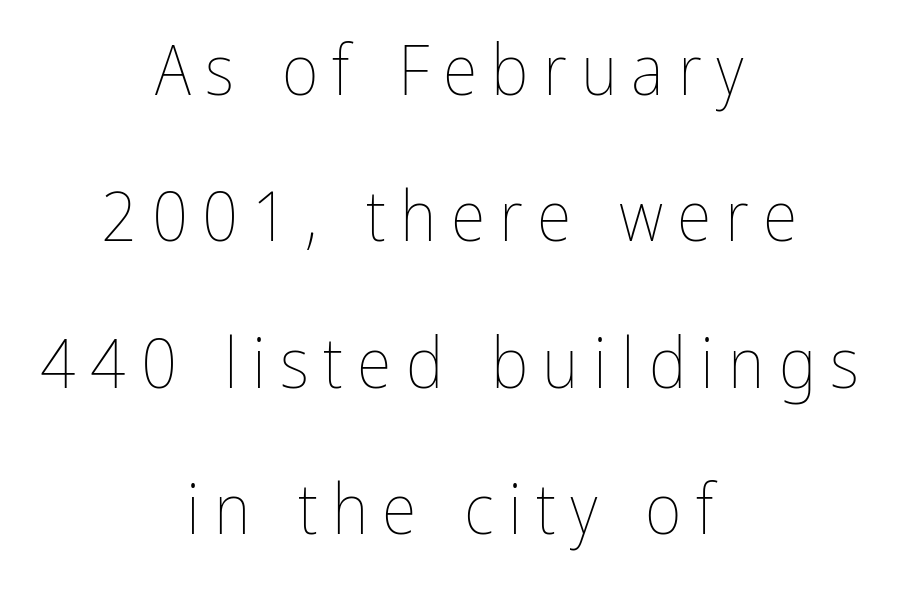
{"italic": "no", "bold": "no", "weight": "thin", "width": "condensed", "stroke_contrast": "low", "x_height": "medium", "monospaced": "no", "underline": "no", "align": "center", "line_spacing": "loose", "line_spacing_ratio": 2.06, "letter_spacing": "wide", "letter_spacing_em": 0.2, "glyph_px": 71}
